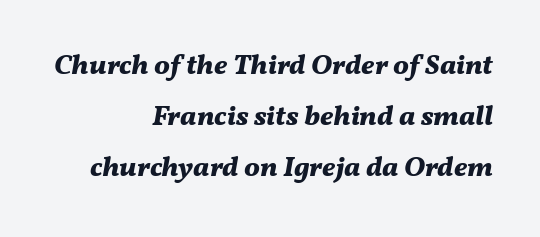
{"italic": "yes", "lean": "right", "slant_degrees": 11, "bold": "yes", "weight": "bold", "width": "normal", "stroke_contrast": "medium", "x_height": "medium", "monospaced": "no", "underline": "no", "align": "right", "line_spacing_ratio": 1.83, "letter_spacing": "normal", "letter_spacing_em": 0.0, "glyph_px": 28}
